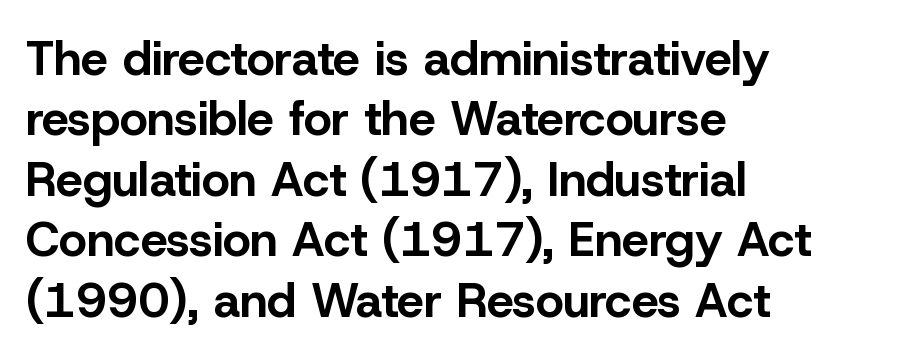
This is the regular roman posture of the typeface. The letters carry no serifs — their stems end cleanly without finishing strokes. Observe the ordinary spacing: letters are neighbours, not strangers. The area under the type is left untouched. Stroke thickness is high; the sample reads as a true bold. The lines sit at an ordinary, default distance from one another.
